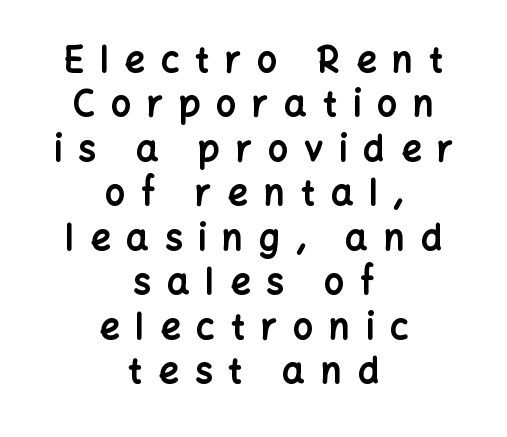
{"serif": "no", "italic": "no", "bold": "yes", "weight": "bold", "width": "normal", "stroke_contrast": "low", "x_height": "medium", "monospaced": "no", "underline": "no", "align": "center", "line_spacing": "normal", "line_spacing_ratio": 1.27, "letter_spacing": "wide", "letter_spacing_em": 0.46, "glyph_px": 35}
